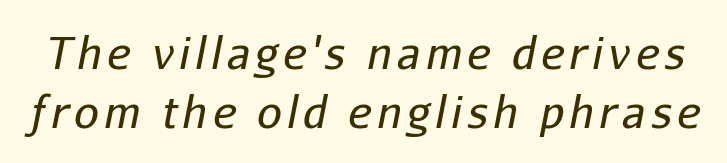
{"italic": "yes", "lean": "right", "slant_degrees": 11, "bold": "no", "weight": "regular", "width": "normal", "stroke_contrast": "low", "x_height": "medium", "monospaced": "no", "underline": "no", "line_spacing": "normal", "line_spacing_ratio": 1.35, "glyph_px": 44}
